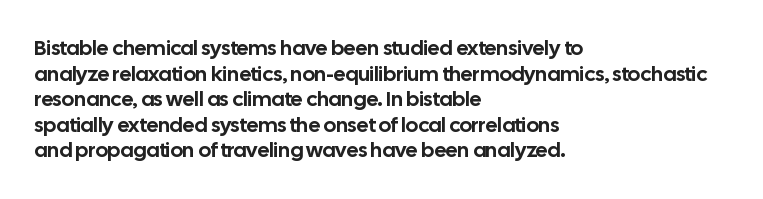
{"italic": "no", "underline": "no", "align": "left", "line_spacing_ratio": 1.22, "letter_spacing": "normal", "letter_spacing_em": 0.0, "glyph_px": 21}
